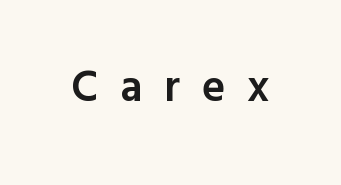
Q: Is the text bold? A: Semi-bold.
Q: Is the text italic (slanted)? A: No, it is upright.
Q: Is the typeface a serif or a sans-serif typeface? A: Sans-serif.
Q: Is the text underlined? A: No.
Q: Is the spacing between letters normal or unusually wide? A: Unusually wide.
Q: Width (condensed, normal, or wide)? A: Normal.
Q: x-height? A: Medium.
Q: Monospaced? A: No.
